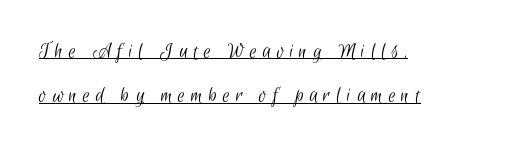
The typesetting does not lean heavy: it is not bold. The rendering uses the underline text-decoration. In CSS terms this would be text-align: left. Characters follow at a spacing far wider than the type designer built in. Line spacing here is loose.
